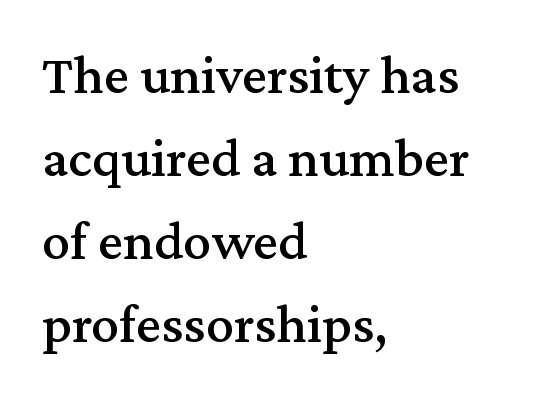
Q: Is the text italic (slanted)? A: No, it is upright.
Q: Is the typeface a serif or a sans-serif typeface? A: Serif.
Q: Is the text underlined? A: No.
Q: How is the paragraph aligned? A: Left-aligned.
Q: Is the spacing between letters normal or unusually wide? A: Normal.
Q: Is the spacing between lines tight, normal or loose? A: Normal.
Q: Width (condensed, normal, or wide)? A: Normal.
Q: Stroke contrast? A: Medium.
Q: x-height? A: Medium.
Q: Monospaced? A: No.
